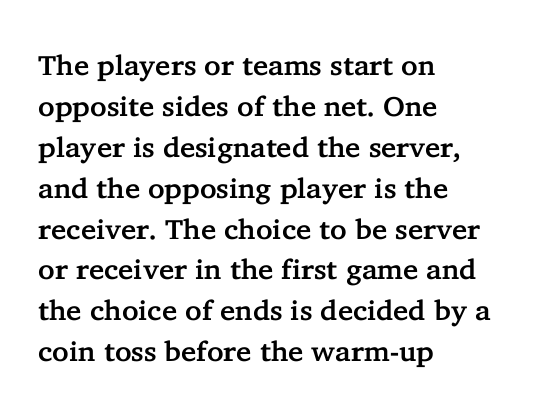
The image shows 28 px serif type, upright; set left-aligned, normal line spacing (1.46x), normal letter spacing, not underlined; low stroke contrast and a medium x-height.
